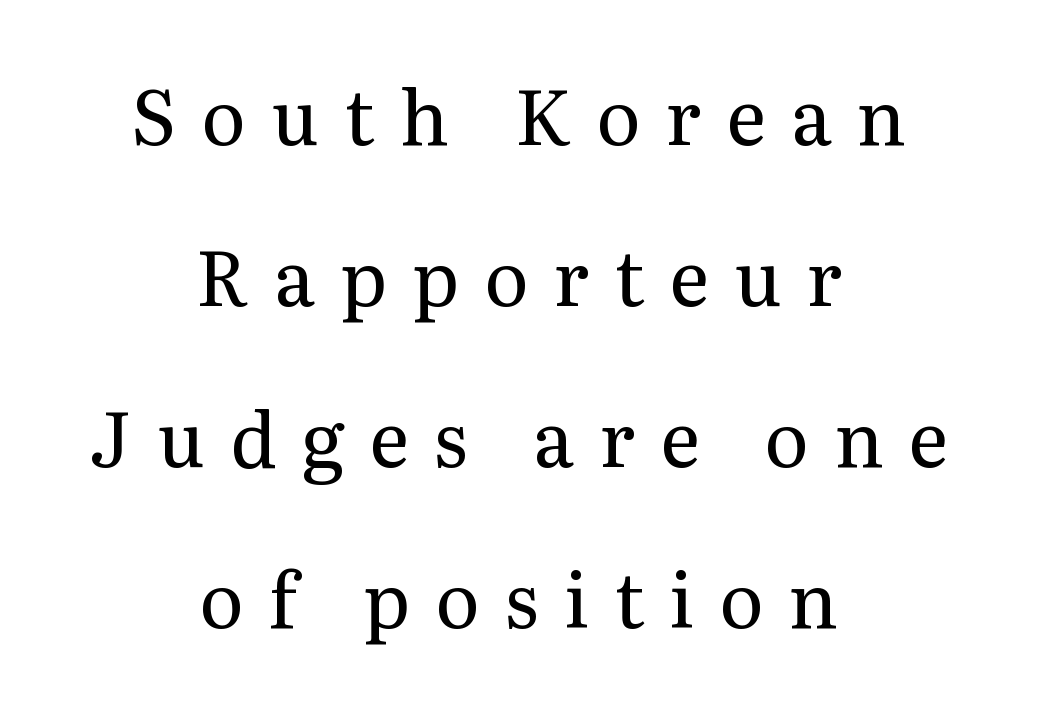
The image shows 76 px regular-weight serif type, upright; set centered, loose line spacing (2.12x), unusually wide letter spacing (+0.33 em), not underlined; medium stroke contrast and a medium x-height.
